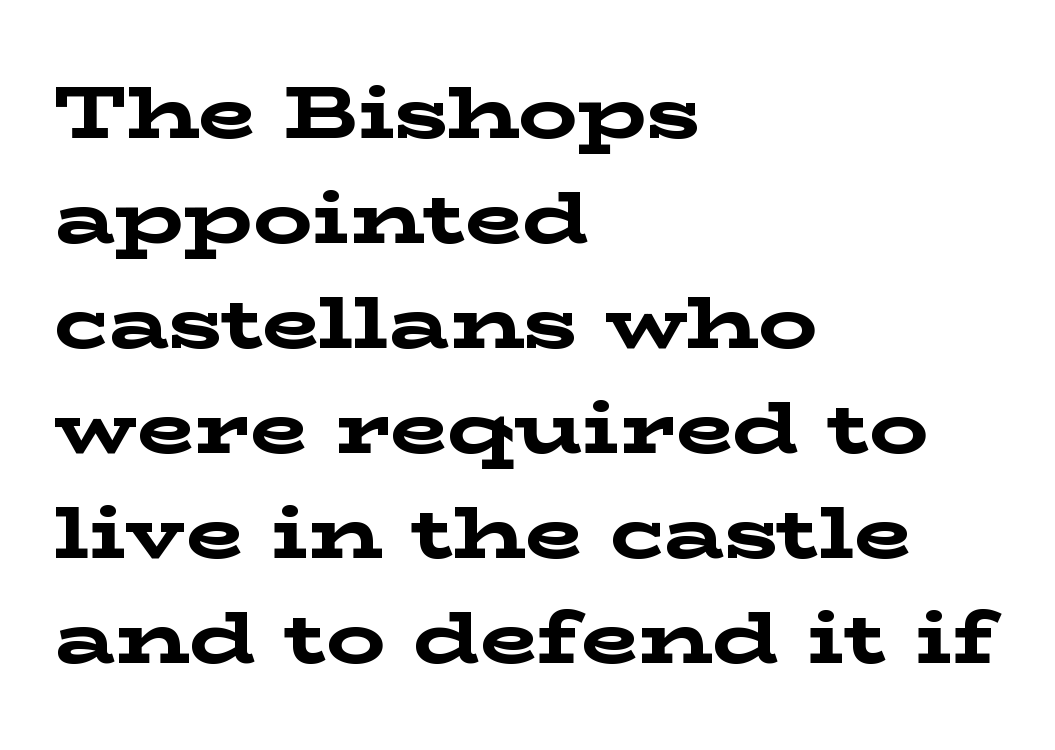
The image shows 74 px bold, wide serif type, upright; set left-aligned, normal line spacing (1.42x), normal letter spacing, not underlined; low stroke contrast and a medium x-height.
